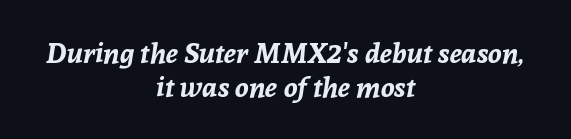
Each letter keeps its own natural width here, so spacing adapts to shape. This rendering uses center alignment, leaving both contours irregular but symmetric. Letter spacing: default. Check the space under the baseline: it is left empty.
